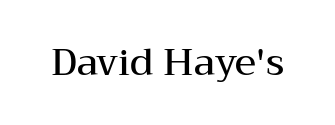
What stands out about the letter spacing? Nothing — it is the standard amount. Stroke thickness is moderately raised; the sample reads as semibold. Are there feet on the stems? There are — it's a serif. Is there any slant? The stems are plumb. The foot of each line stays bare and open. Think of a printed novel: that variable character pitch is what you see here.
